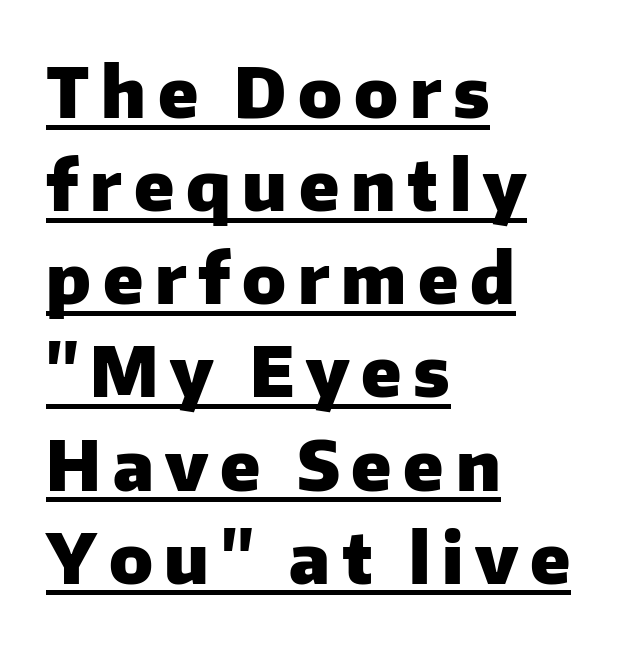
The image shows 69 px heavy sans-serif type, upright; set left-aligned, normal line spacing (1.35x), underlined; low stroke contrast and a medium x-height.
